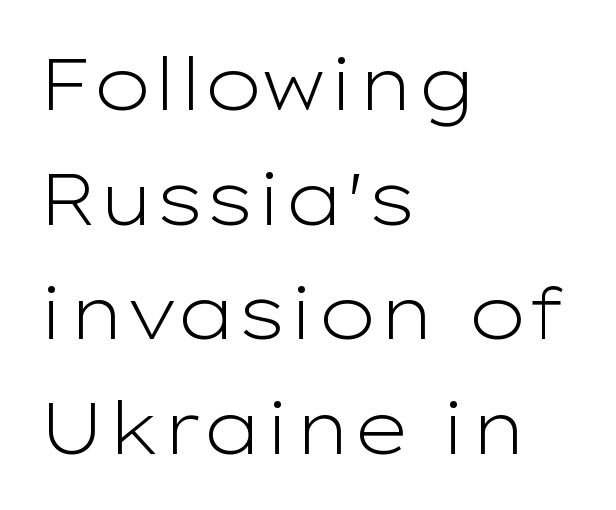
Each new line begins a customary step beneath the previous one. Weight class: somewhere from thin through regular. The string is rendered with underlining switched off. The rendering uses natural spacing where letterforms have individual widths. The characters display no serif detailing; their extremities are plain.
